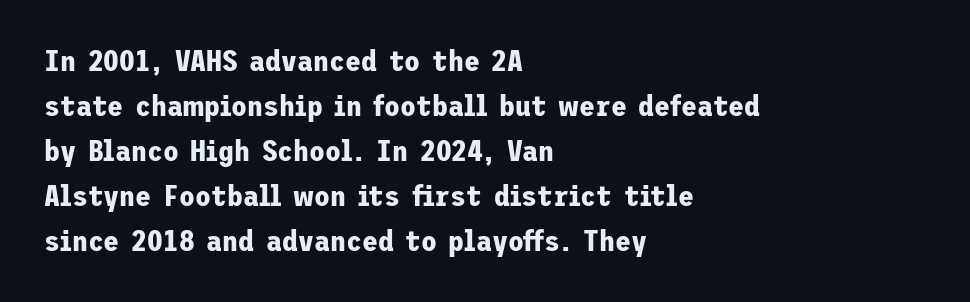
The image shows 29 px bold sans-serif type, upright; set left-aligned, normal line spacing (1.55x), normal letter spacing, not underlined; low stroke contrast and a medium x-height.
